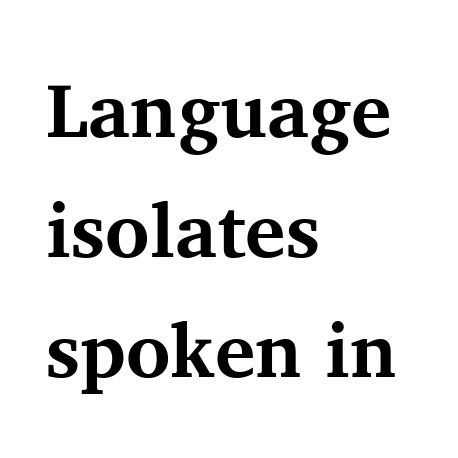
The image shows 76 px bold serif type, upright; set left-aligned, normal line spacing (1.58x), normal letter spacing, not underlined; medium stroke contrast and a medium x-height.
